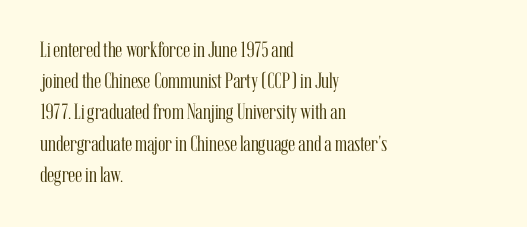
{"italic": "no", "bold": "no", "underline": "no", "align": "left", "line_spacing": "normal", "line_spacing_ratio": 1.42, "letter_spacing": "normal", "letter_spacing_em": 0.0, "glyph_px": 22}
